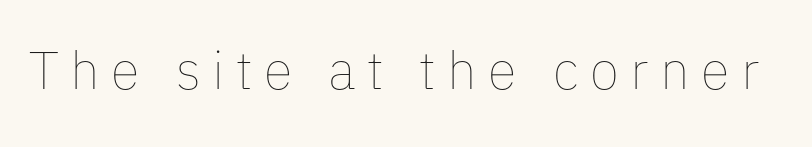
The image shows 53 px thin type, upright; set unusually wide letter spacing (+0.22 em), not underlined; low stroke contrast and a medium x-height.
